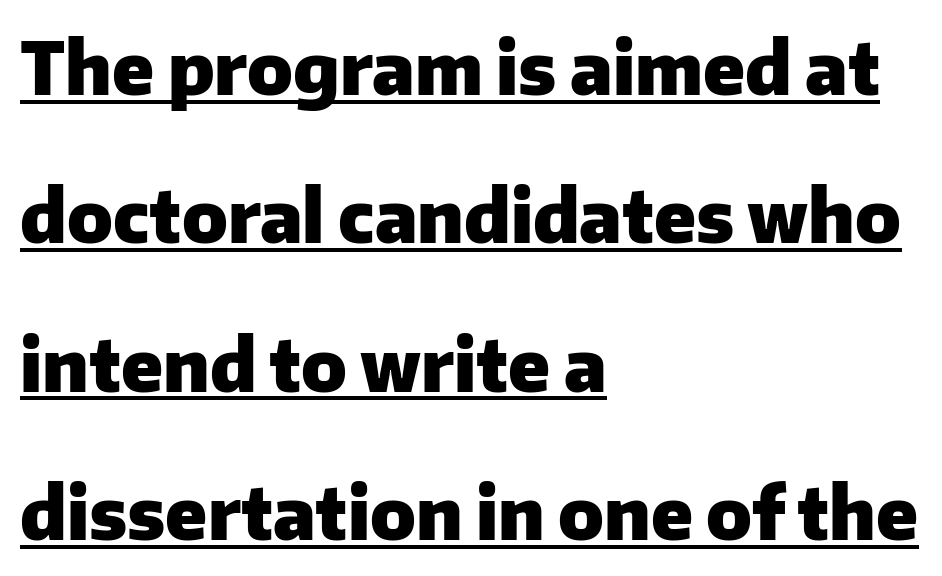
A roman cut, with each character standing at attention. Examine the stroke ends and you'll find no serifs. The space between consecutive lines is lavish. Is this a fixed-width face? No — the glyphs have proportional, varying widths.
